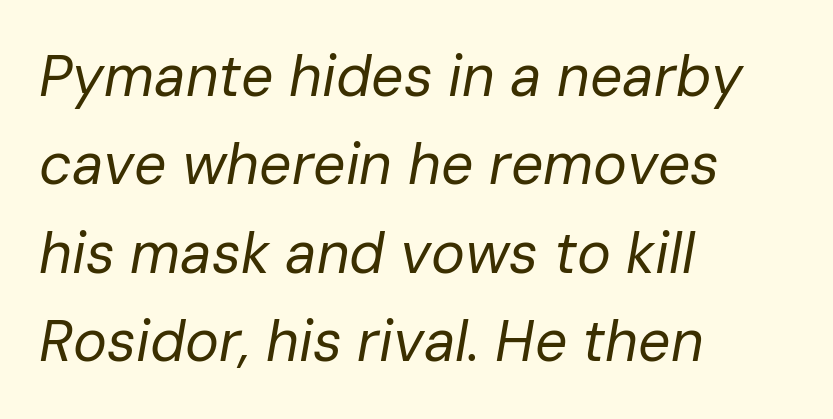
Is the type slanted? Yes — the strokes lean at a clear angle. Do the characters align in a grid? No, the font is proportional. A typesetter would call this leading conventional body-copy spacing. Compared with a typical body face, this is equally light or lighter still. Horizontally, the lines are justified to the leading edge only.
